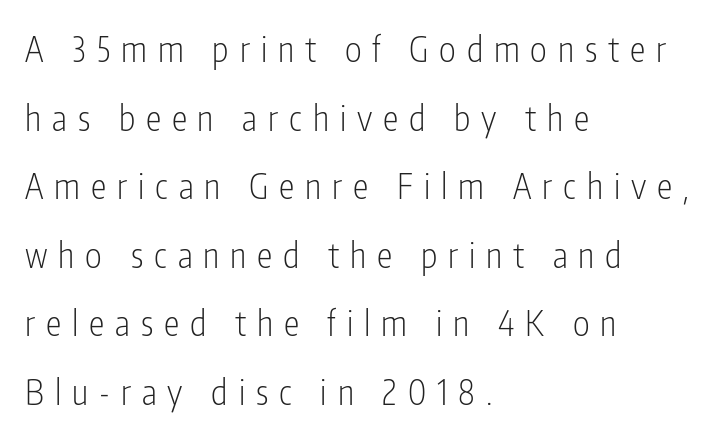
{"serif": "no", "italic": "no", "bold": "no", "weight": "light", "width": "condensed", "stroke_contrast": "low", "x_height": "medium", "monospaced": "no", "underline": "no", "align": "left", "line_spacing": "loose", "line_spacing_ratio": 1.96, "letter_spacing": "wide", "letter_spacing_em": 0.31, "glyph_px": 35}
